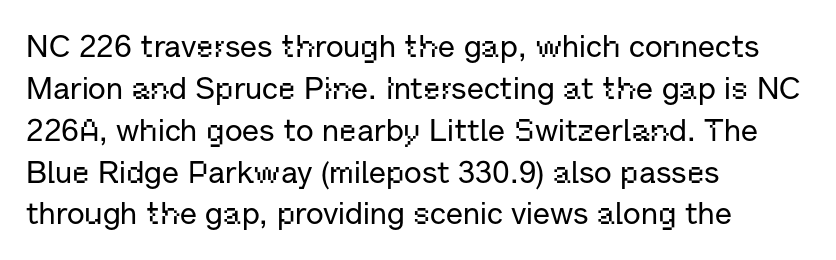
The image shows 31 px sans-serif type, upright; set left-aligned, normal line spacing (1.35x), normal letter spacing, not underlined; low stroke contrast and a medium x-height.
